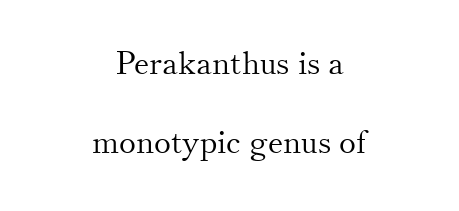
{"serif": "yes", "italic": "no", "bold": "no", "weight": "light", "width": "normal", "stroke_contrast": "medium", "x_height": "small", "monospaced": "no", "underline": "no", "align": "center", "line_spacing": "loose", "line_spacing_ratio": 2.48, "letter_spacing": "normal", "letter_spacing_em": 0.0, "glyph_px": 32}
